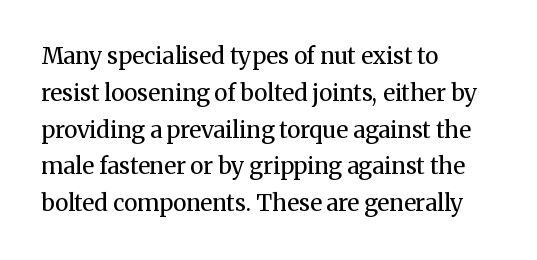
The image shows 23 px text type, upright; set left-aligned, normal line spacing (1.6x), normal letter spacing, not underlined.
